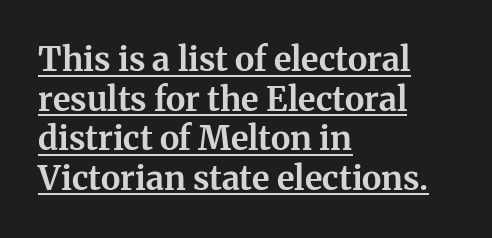
Observe the ordinary spacing: letters are neighbours, not strangers. Stroke terminals: seriffed. Each line starts at the same left margin while the right side varies. Does the weight exceed regular? Yes, all the way to bold. Think of a printed novel: that variable character pitch is what you see here. Vertical strokes here are truly vertical.
